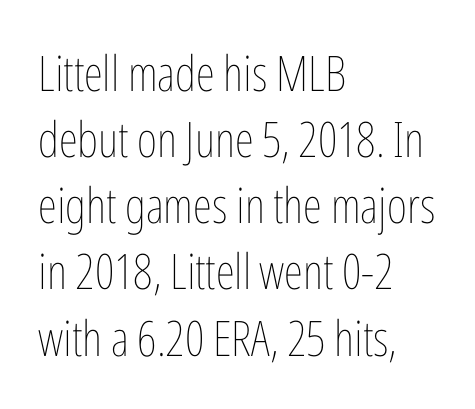
Regular leading. The lines are quadded left. No heavy texture on the line: the type isn't bold. Looks like regular typesetting: each glyph gets only the width it needs.
